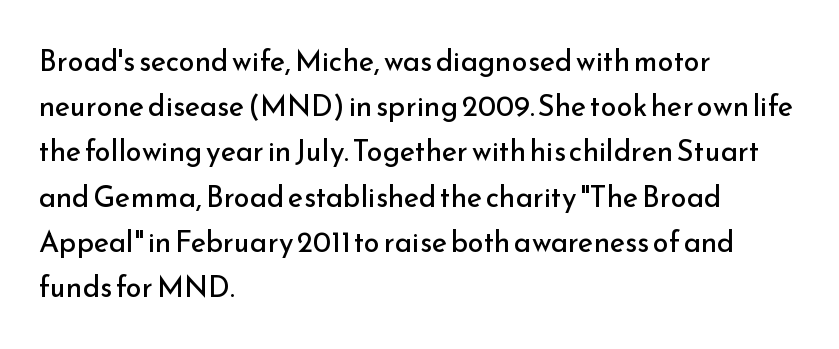
Is there much room between lines? A standard amount, neither cramped nor airy. Bare-footed words on every line. Look at the tracking — it's just the regular setting, nothing added. The face looks like a standard text weight, possibly lighter.
